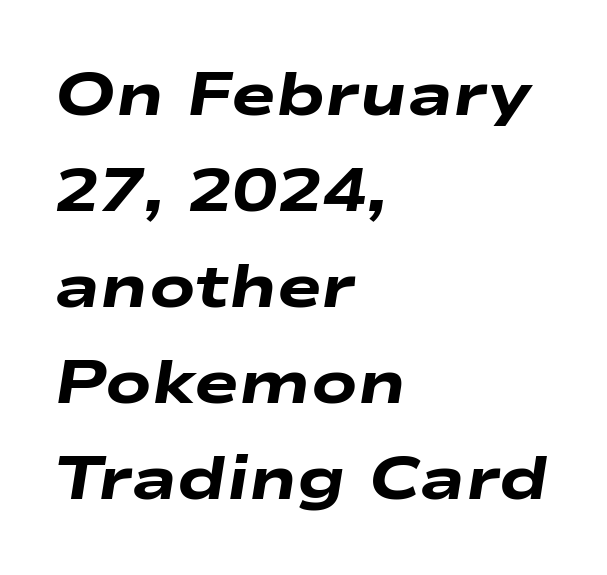
Q: Is the text bold? A: Yes.
Q: Is the text italic (slanted)? A: Yes, it leans right by about 9 degrees.
Q: Is the text underlined? A: No.
Q: How is the paragraph aligned? A: Left-aligned.
Q: Is the spacing between letters normal or unusually wide? A: Normal.
Q: Is the spacing between lines tight, normal or loose? A: Normal.
Q: Width (condensed, normal, or wide)? A: Wide.
Q: Stroke contrast? A: Low.
Q: x-height? A: Medium.
Q: Monospaced? A: No.
